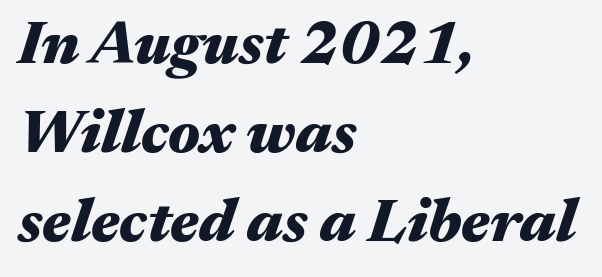
{"italic": "yes", "lean": "right", "slant_degrees": 17, "bold": "yes", "weight": "heavy", "width": "wide", "stroke_contrast": "medium", "x_height": "medium", "monospaced": "no", "underline": "no", "align": "left", "line_spacing": "normal", "line_spacing_ratio": 1.46, "letter_spacing": "normal", "letter_spacing_em": 0.0, "glyph_px": 61}
